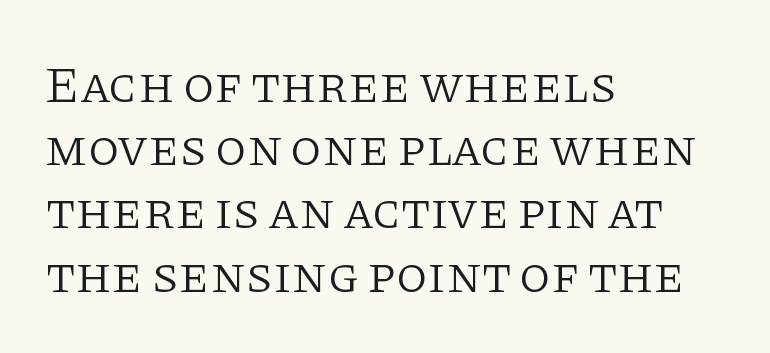
{"serif": "yes", "italic": "no", "bold": "no", "weight": "light", "width": "normal", "stroke_contrast": "low", "x_height": "large", "monospaced": "no", "underline": "no", "align": "left", "line_spacing_ratio": 1.24, "letter_spacing": "normal", "letter_spacing_em": 0.0, "glyph_px": 51}
